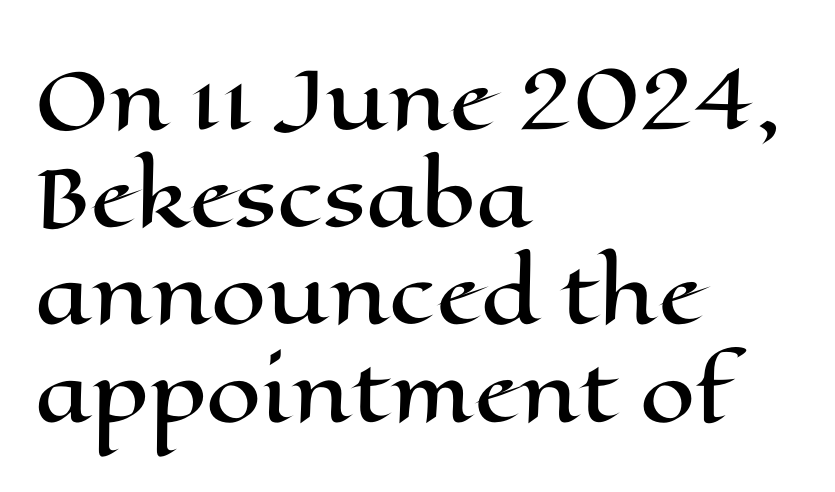
Q: Is the text italic (slanted)? A: No, it is upright.
Q: Is the text underlined? A: No.
Q: How is the paragraph aligned? A: Left-aligned.
Q: Is the spacing between letters normal or unusually wide? A: Normal.
Q: Width (condensed, normal, or wide)? A: Wide.
Q: Stroke contrast? A: High.
Q: x-height? A: Medium.
Q: Monospaced? A: No.
